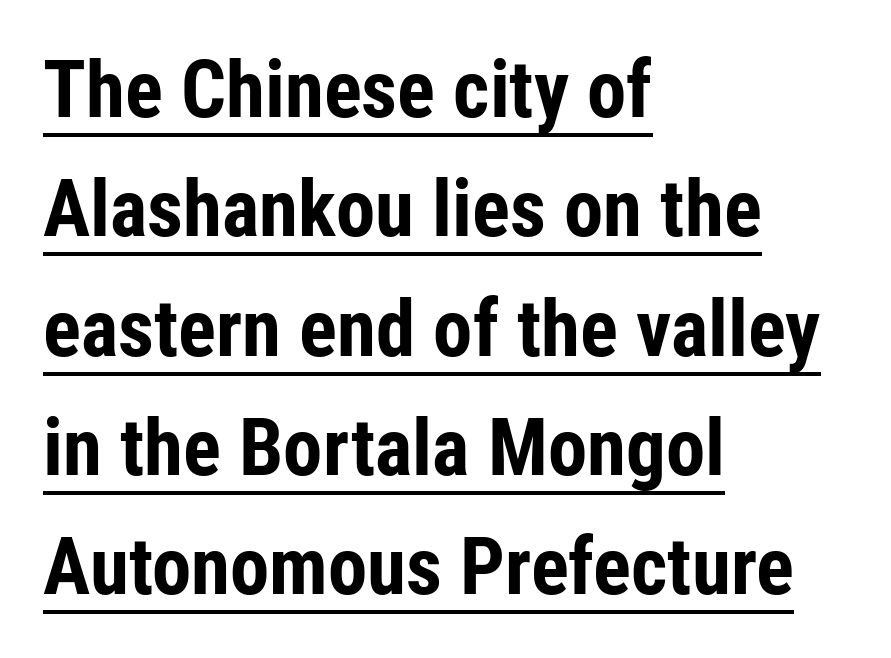
{"serif": "no", "italic": "no", "bold": "yes", "weight": "bold", "width": "condensed", "stroke_contrast": "low", "x_height": "medium", "monospaced": "no", "underline": "yes", "align": "left", "line_spacing": "normal", "line_spacing_ratio": 1.51, "letter_spacing": "normal", "letter_spacing_em": 0.0, "glyph_px": 79}
